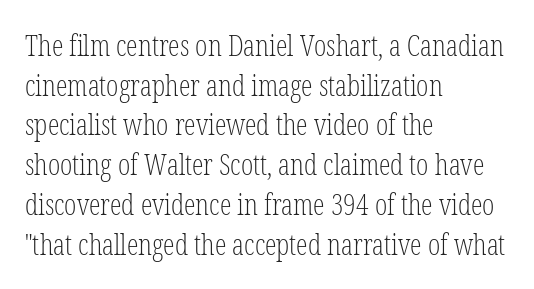
Q: Is the text bold? A: No.
Q: Is the text italic (slanted)? A: No, it is upright.
Q: Is the typeface a serif or a sans-serif typeface? A: Serif.
Q: Is the text underlined? A: No.
Q: How is the paragraph aligned? A: Left-aligned.
Q: Is the spacing between letters normal or unusually wide? A: Normal.
Q: Is the spacing between lines tight, normal or loose? A: Normal.
Q: Width (condensed, normal, or wide)? A: Condensed.
Q: Stroke contrast? A: Low.
Q: x-height? A: Medium.
Q: Monospaced? A: No.
